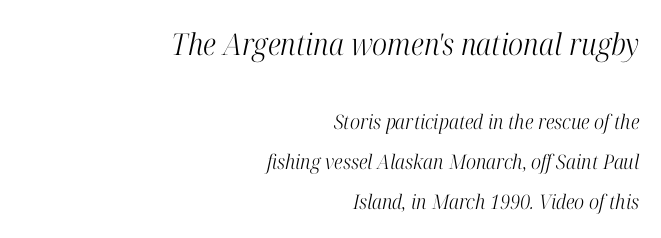
Q: Is the text bold? A: No.
Q: Is the text italic (slanted)? A: Yes, it leans right by about 12 degrees.
Q: Is the typeface a serif or a sans-serif typeface? A: Serif.
Q: Is the text underlined? A: No.
Q: How is the paragraph aligned? A: Right-aligned.
Q: Is the spacing between letters normal or unusually wide? A: Normal.
Q: Is the spacing between lines tight, normal or loose? A: Loose.
Q: Which block of text is set in a larger size, the first (top) or the second (bottom)? A: The first (top) one.
Q: Width (condensed, normal, or wide)? A: Condensed.
Q: Stroke contrast? A: High.
Q: x-height? A: Medium.
Q: Monospaced? A: No.
